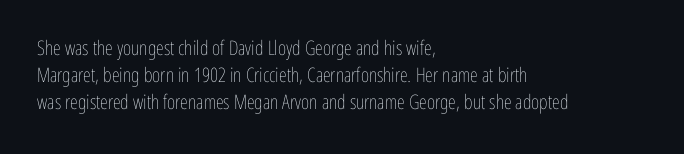
The image shows 20 px text type, upright; set left-aligned, normal line spacing (1.35x), normal letter spacing, not underlined.
